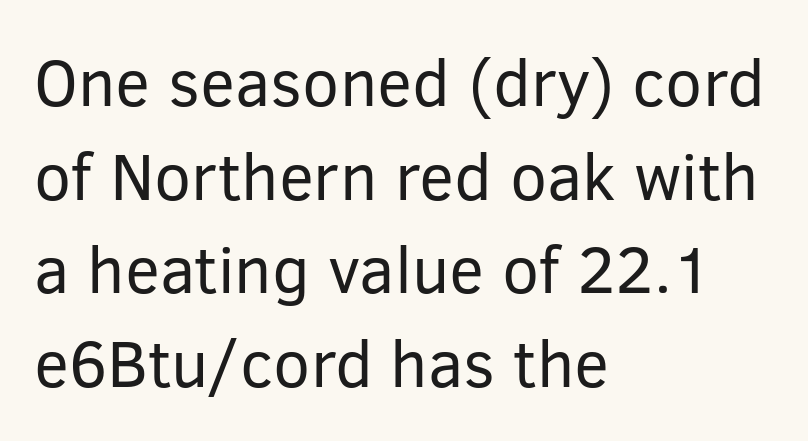
{"serif": "no", "italic": "no", "bold": "no", "weight": "regular", "width": "normal", "stroke_contrast": "low", "x_height": "medium", "monospaced": "no", "underline": "no", "align": "left", "line_spacing": "normal", "line_spacing_ratio": 1.42, "letter_spacing": "normal", "letter_spacing_em": 0.0, "glyph_px": 66}
